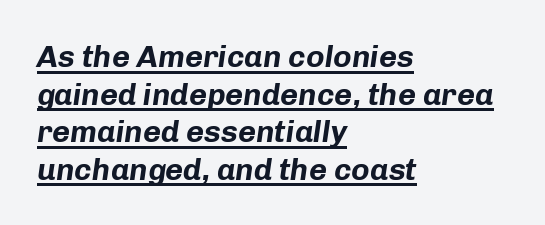
Q: Is the text bold? A: Yes.
Q: Is the text italic (slanted)? A: Yes, it leans right by about 8 degrees.
Q: Is the text underlined? A: Yes.
Q: How is the paragraph aligned? A: Left-aligned.
Q: Is the spacing between letters normal or unusually wide? A: Normal.
Q: Width (condensed, normal, or wide)? A: Normal.
Q: Stroke contrast? A: Low.
Q: x-height? A: Medium.
Q: Monospaced? A: No.
